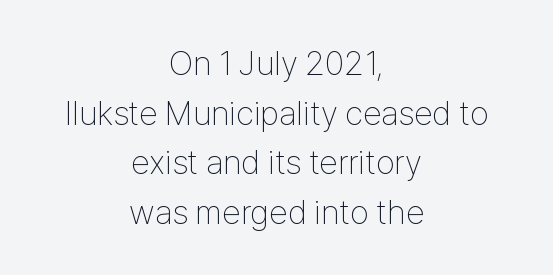
The image shows 34 px thin, condensed sans-serif type, upright; set centered, normal line spacing (1.46x), normal letter spacing, not underlined; low stroke contrast and a medium x-height.
